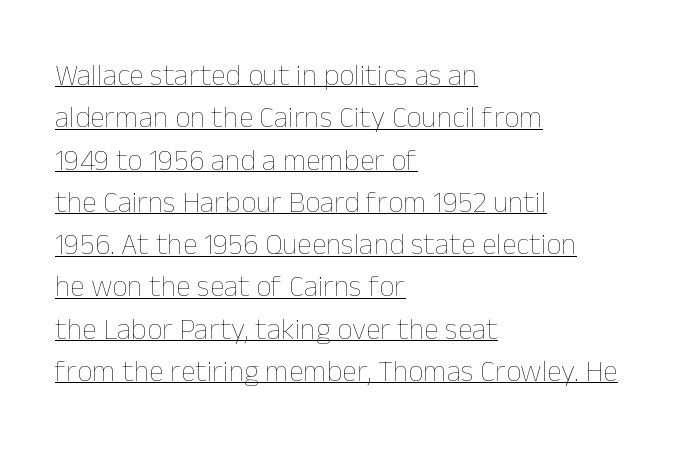
The image shows 30 px thin type, upright; set left-aligned, normal line spacing (1.41x), normal letter spacing, underlined; low stroke contrast and a medium x-height.
